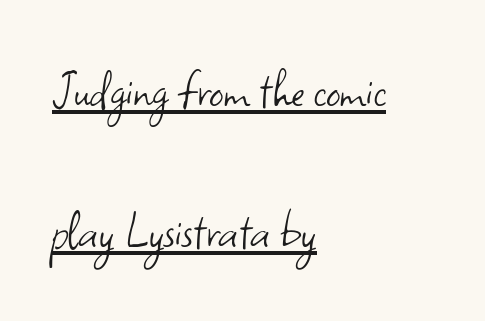
The image shows 57 px light sans-serif type; set left-aligned, loose line spacing (2.47x), normal letter spacing, underlined; low stroke contrast and a small x-height.
